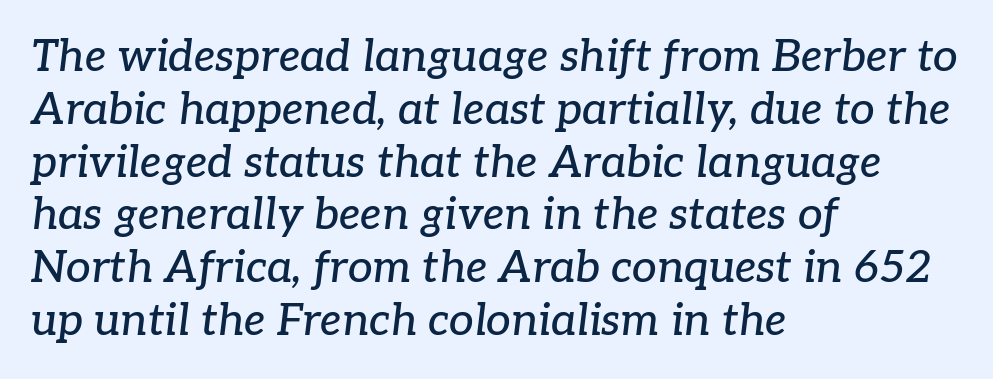
Q: Is the text italic (slanted)? A: Yes, it leans right by about 7 degrees.
Q: Is the typeface a serif or a sans-serif typeface? A: Serif.
Q: Is the text underlined? A: No.
Q: How is the paragraph aligned? A: Left-aligned.
Q: Is the spacing between letters normal or unusually wide? A: Normal.
Q: Width (condensed, normal, or wide)? A: Normal.
Q: Stroke contrast? A: Low.
Q: x-height? A: Medium.
Q: Monospaced? A: No.
